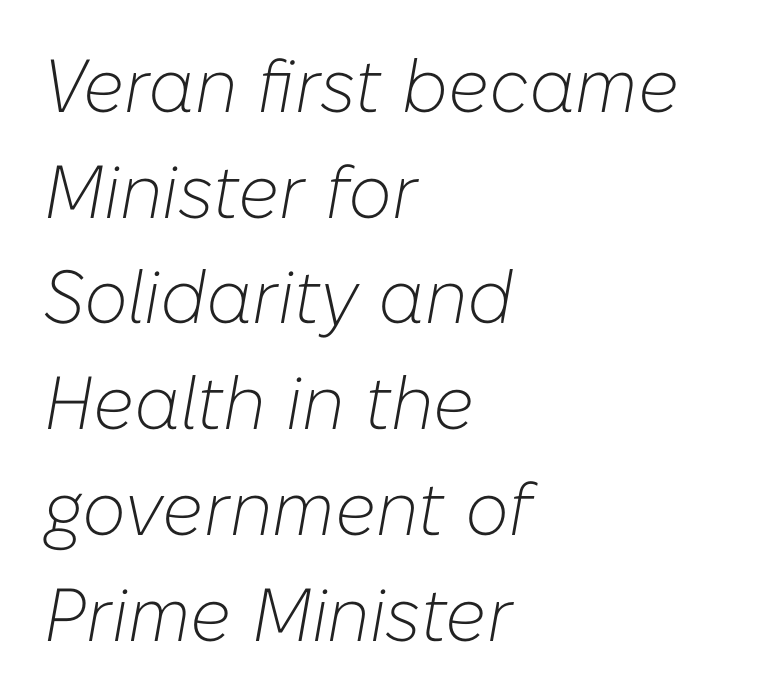
{"italic": "yes", "lean": "right", "slant_degrees": 10, "bold": "no", "weight": "light", "width": "normal", "stroke_contrast": "low", "x_height": "medium", "monospaced": "no", "underline": "no", "align": "left", "line_spacing": "normal", "line_spacing_ratio": 1.41, "letter_spacing": "normal", "letter_spacing_em": 0.0, "glyph_px": 75}
